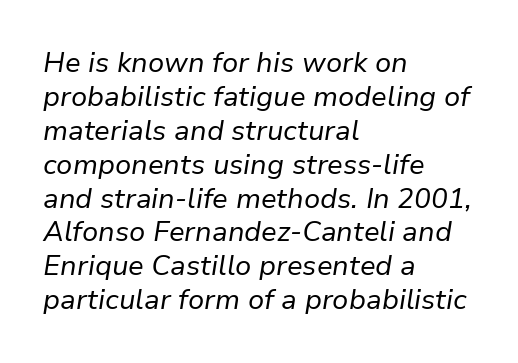
{"italic": "yes", "lean": "right", "slant_degrees": 9, "bold": "no", "weight": "regular", "width": "normal", "stroke_contrast": "low", "x_height": "medium", "monospaced": "no", "underline": "no", "align": "left", "line_spacing_ratio": 1.21, "letter_spacing": "normal", "letter_spacing_em": 0.0, "glyph_px": 28}
